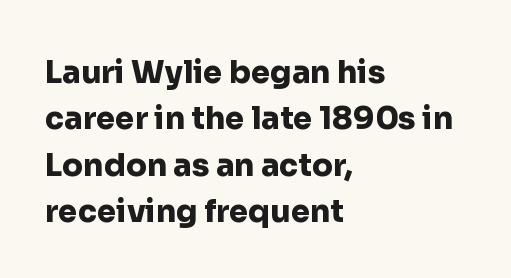
The axis of the letterforms is exactly vertical. Nothing unusual about the tracking: characters are spaced as the font intends. Regarding leading, the lines here are spaced in the standard way. The face used here is proportionally spaced, like ordinary book or web type. The characters look thick and weighty, a clear bold. Unlike a traditional serif, this face leaves its strokes unadorned.
